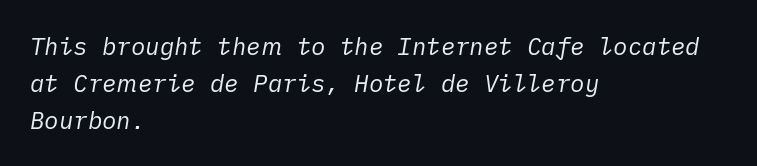
{"italic": "yes", "lean": "right", "slant_degrees": 10, "bold": "no", "underline": "no", "align": "left", "line_spacing": "normal", "line_spacing_ratio": 1.54, "letter_spacing": "normal", "letter_spacing_em": 0.0, "glyph_px": 24}
